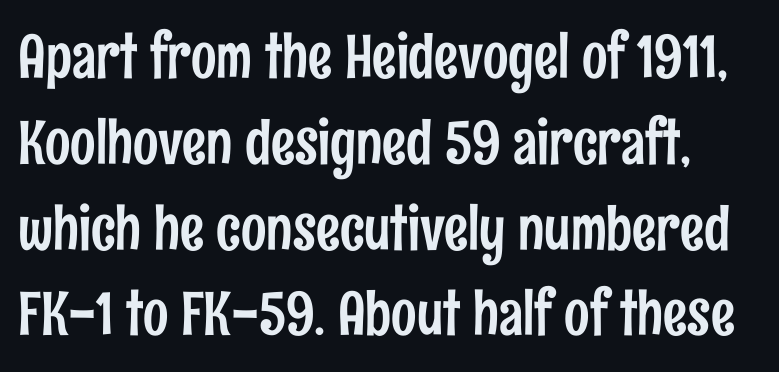
Q: Is the text italic (slanted)? A: No, it is upright.
Q: Is the typeface a serif or a sans-serif typeface? A: Sans-serif.
Q: Is the text underlined? A: No.
Q: Is the spacing between letters normal or unusually wide? A: Normal.
Q: Is the spacing between lines tight, normal or loose? A: Normal.
Q: Width (condensed, normal, or wide)? A: Condensed.
Q: Stroke contrast? A: Low.
Q: x-height? A: Medium.
Q: Monospaced? A: No.
